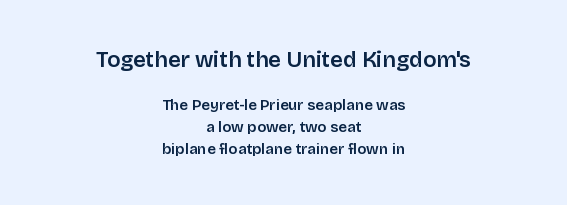
The image shows 22 px text type, upright; set centered, normal line spacing (1.46x), normal letter spacing, not underlined; the first (top) block is 1.47x larger.
